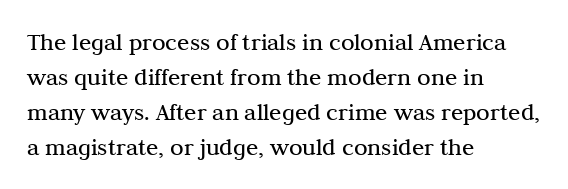
{"italic": "no", "bold": "no", "underline": "no", "align": "left", "line_spacing": "normal", "line_spacing_ratio": 1.4, "letter_spacing": "normal", "letter_spacing_em": 0.0, "glyph_px": 25}
